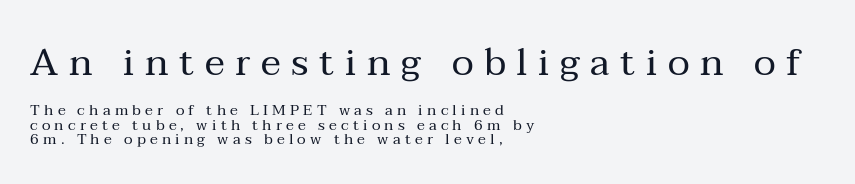
Q: Is the text bold? A: No.
Q: Is the text italic (slanted)? A: No, it is upright.
Q: Is the typeface a serif or a sans-serif typeface? A: Serif.
Q: Is the text underlined? A: No.
Q: How is the paragraph aligned? A: Left-aligned.
Q: Is the spacing between letters normal or unusually wide? A: Unusually wide.
Q: Is the spacing between lines tight, normal or loose? A: Tight.
Q: Which block of text is set in a larger size, the first (top) or the second (bottom)? A: The first (top) one.
Q: Width (condensed, normal, or wide)? A: Normal.
Q: Stroke contrast? A: Medium.
Q: x-height? A: Medium.
Q: Monospaced? A: No.
